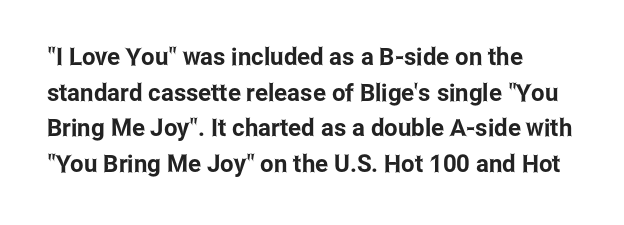
{"italic": "no", "underline": "no", "align": "left", "line_spacing": "normal", "line_spacing_ratio": 1.48, "letter_spacing": "normal", "letter_spacing_em": 0.0, "glyph_px": 24}
